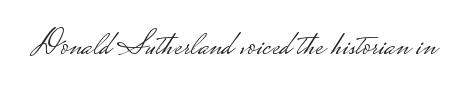
Q: Is the text bold? A: No.
Q: Is the text italic (slanted)? A: Yes.
Q: Is the typeface a serif or a sans-serif typeface? A: Sans-serif.
Q: Is the text underlined? A: No.
Q: Is the spacing between letters normal or unusually wide? A: Normal.
Q: Width (condensed, normal, or wide)? A: Wide.
Q: Stroke contrast? A: Low.
Q: Monospaced? A: No.
